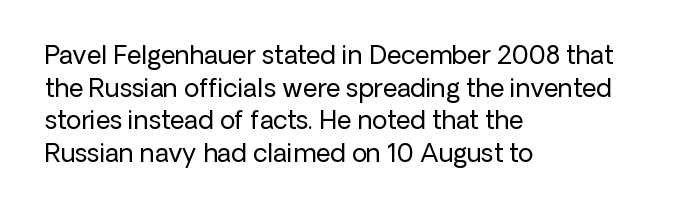
What's the leading like? Ordinary, nothing unusual. The passage shown has conventional tracking throughout. The typography opts for an upright posture over an oblique one. The passage is arranged the way most books set body copy — flush left.
